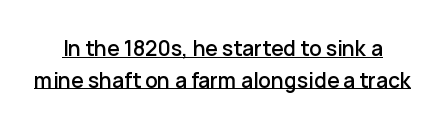
{"italic": "no", "underline": "yes", "line_spacing": "normal", "line_spacing_ratio": 1.51, "letter_spacing": "normal", "letter_spacing_em": 0.0, "glyph_px": 21}
